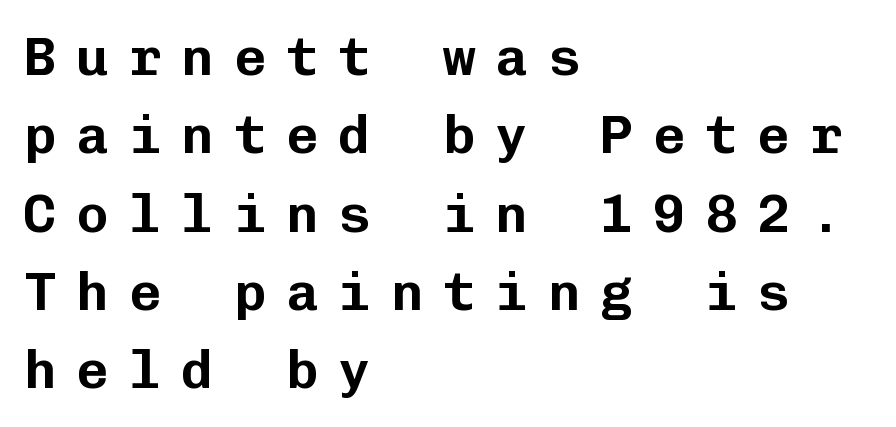
Q: Is the text italic (slanted)? A: No, it is upright.
Q: Is the typeface a serif or a sans-serif typeface? A: Sans-serif.
Q: Is the text underlined? A: No.
Q: How is the paragraph aligned? A: Left-aligned.
Q: Is the spacing between letters normal or unusually wide? A: Unusually wide.
Q: Is the spacing between lines tight, normal or loose? A: Normal.
Q: Width (condensed, normal, or wide)? A: Normal.
Q: Stroke contrast? A: Low.
Q: x-height? A: Medium.
Q: Monospaced? A: Yes.
